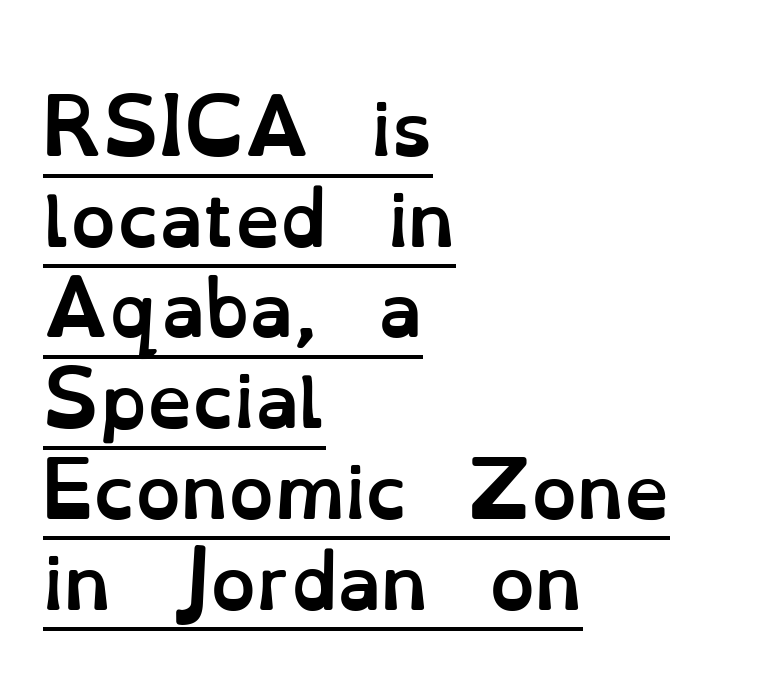
Q: Is the text bold? A: Yes.
Q: Is the text italic (slanted)? A: No, it is upright.
Q: Is the text underlined? A: Yes.
Q: How is the paragraph aligned? A: Left-aligned.
Q: Is the spacing between letters normal or unusually wide? A: Normal.
Q: Is the spacing between lines tight, normal or loose? A: Normal.
Q: Width (condensed, normal, or wide)? A: Normal.
Q: Stroke contrast? A: Low.
Q: x-height? A: Small.
Q: Monospaced? A: No.
